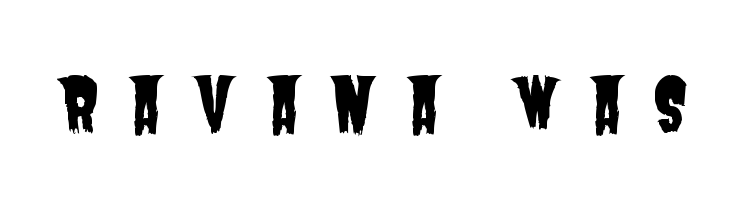
{"serif": "no", "width": "condensed", "stroke_contrast": "low", "x_height": "large", "monospaced": "no", "underline": "no", "letter_spacing": "wide", "letter_spacing_em": 0.4, "glyph_px": 72}
